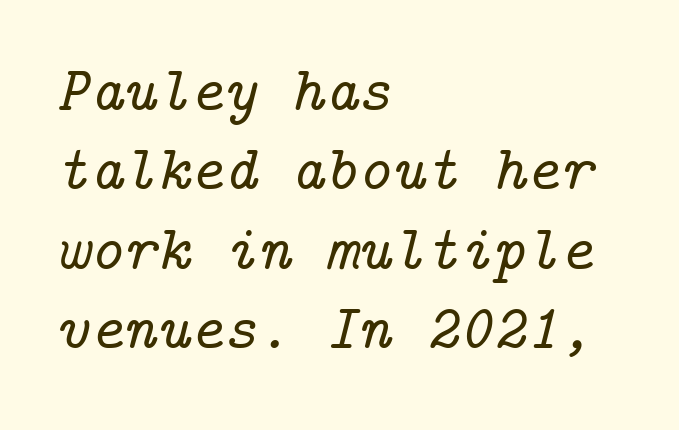
{"serif": "yes", "italic": "yes", "lean": "right", "slant_degrees": 14, "width": "normal", "stroke_contrast": "low", "x_height": "medium", "underline": "no", "align": "left", "line_spacing_ratio": 1.24, "letter_spacing": "normal", "letter_spacing_em": 0.0, "glyph_px": 64}
